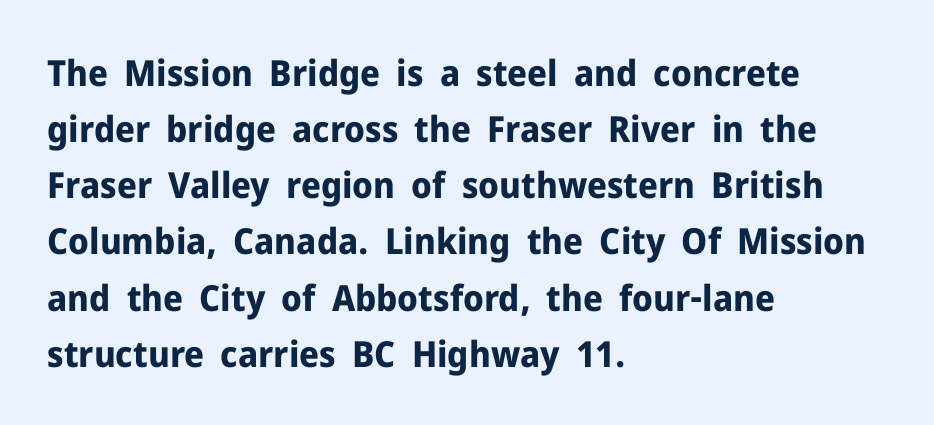
The image shows 36 px bold sans-serif type, upright; set left-aligned, normal line spacing (1.56x), normal letter spacing, not underlined; low stroke contrast and a medium x-height.
